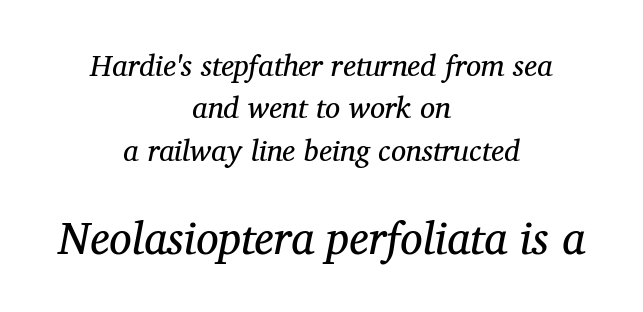
The image shows 45 px regular-weight serif type, italic (leaning right); set centered, normal line spacing (1.41x), normal letter spacing, not underlined; the second (bottom) block is 1.5x larger; medium stroke contrast and a medium x-height.
